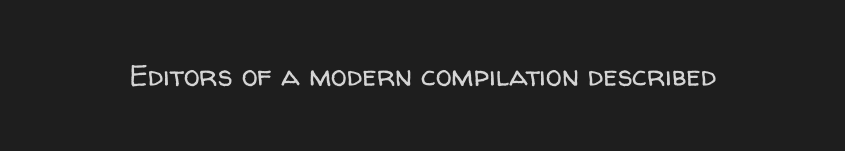
The image shows 29 px regular-weight sans-serif type, upright; set normal letter spacing, not underlined; low stroke contrast and a medium x-height.
